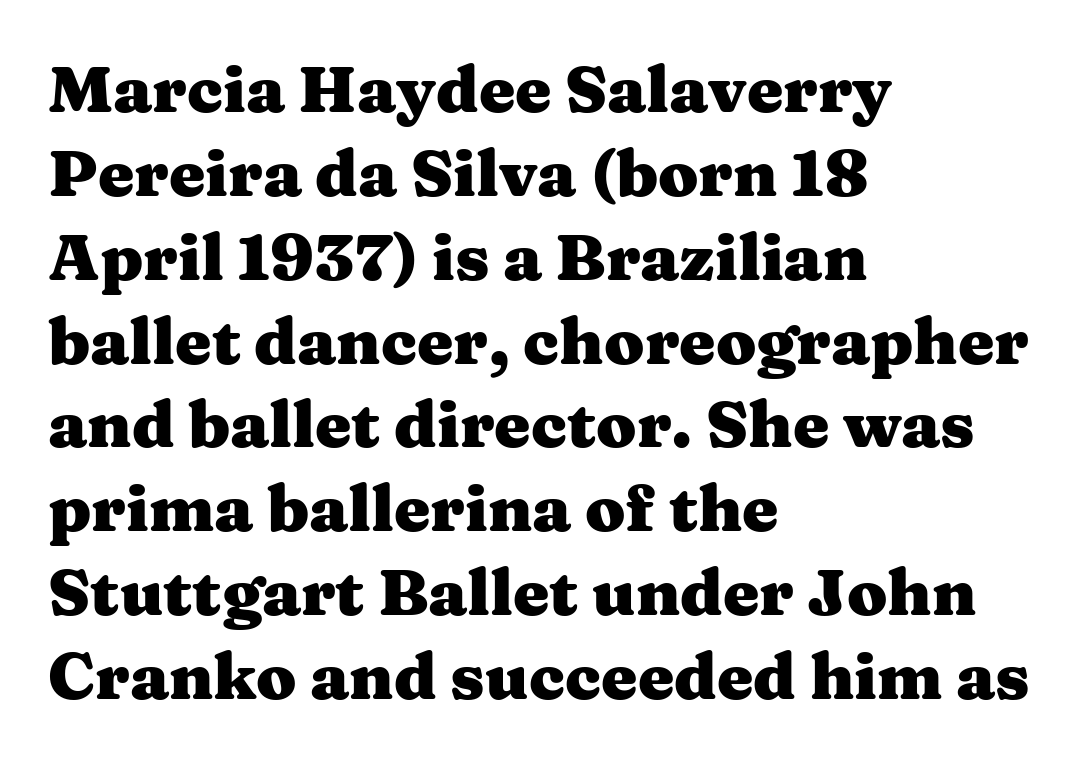
{"serif": "yes", "italic": "no", "bold": "yes", "weight": "heavy", "width": "wide", "stroke_contrast": "medium", "x_height": "medium", "monospaced": "no", "underline": "no", "align": "left", "line_spacing": "normal", "line_spacing_ratio": 1.29, "letter_spacing": "normal", "letter_spacing_em": 0.0, "glyph_px": 65}
